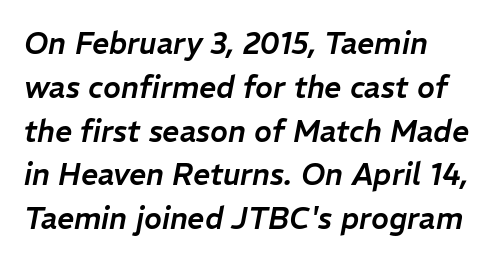
The image shows 30 px text type, italic (leaning right); set left-aligned, normal line spacing (1.46x), normal letter spacing, not underlined; low stroke contrast and a medium x-height.
